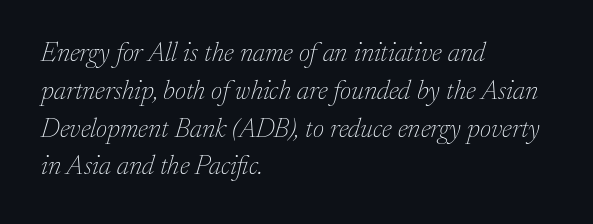
The rendering keeps characters at their native spacing. The leading is moderate, giving the passage an even texture. The setting favours the left margin, as ordinary paragraphs usually do. The whole block is typeset with a tilt. Heft: none added — not bold.
